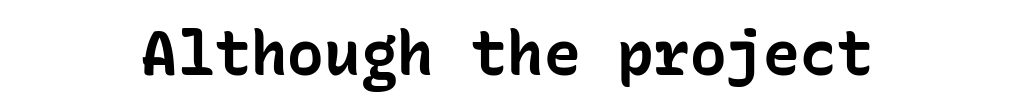
The image shows 61 px bold sans-serif type, upright, monospaced; set centered, normal letter spacing, not underlined; low stroke contrast and a medium x-height.
